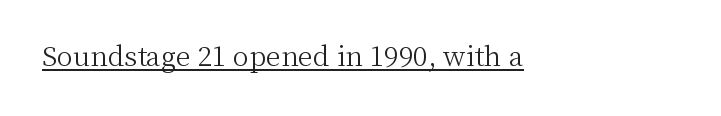
Q: Is the text bold? A: No.
Q: Is the text italic (slanted)? A: No, it is upright.
Q: Is the text underlined? A: Yes.
Q: Is the spacing between letters normal or unusually wide? A: Normal.
